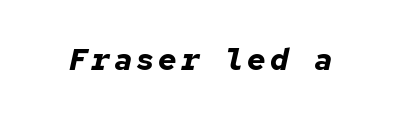
Q: Is the text bold? A: Yes.
Q: Is the text italic (slanted)? A: Yes, it leans right by about 12 degrees.
Q: Is the text underlined? A: No.
Q: Width (condensed, normal, or wide)? A: Normal.
Q: Stroke contrast? A: Low.
Q: x-height? A: Medium.
Q: Monospaced? A: Yes.
